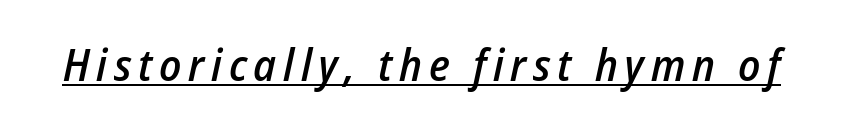
Q: Is the text bold? A: Semi-bold.
Q: Is the text italic (slanted)? A: Yes, it leans right by about 12 degrees.
Q: Is the text underlined? A: Yes.
Q: Width (condensed, normal, or wide)? A: Condensed.
Q: Stroke contrast? A: Low.
Q: x-height? A: Medium.
Q: Monospaced? A: No.
